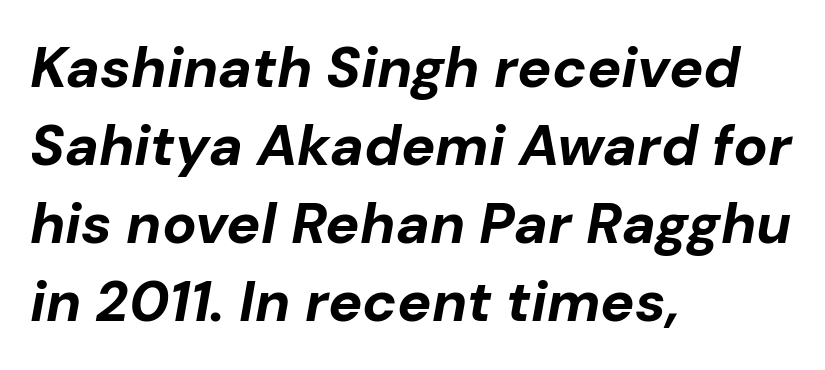
{"italic": "yes", "lean": "right", "slant_degrees": 10, "bold": "yes", "weight": "bold", "width": "normal", "stroke_contrast": "low", "x_height": "medium", "monospaced": "no", "underline": "no", "align": "left", "line_spacing": "normal", "line_spacing_ratio": 1.37, "letter_spacing": "normal", "letter_spacing_em": 0.0, "glyph_px": 57}
